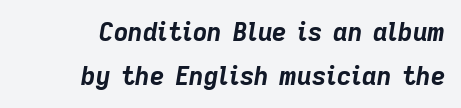
The face used here has the dense, thick strokes of a bold. Spacing between characters is what you'd get straight out of the box. Decoration check: the copy has no underline. Visually the block forms a straight wall on the right and a jagged coastline on the left. Quick note: italic.
